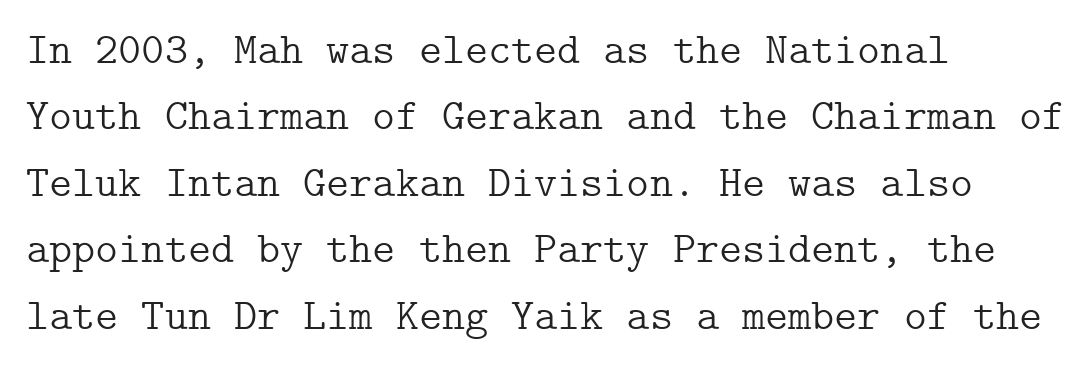
{"serif": "yes", "italic": "no", "bold": "no", "weight": "light", "width": "normal", "stroke_contrast": "low", "x_height": "medium", "underline": "no", "align": "left", "line_spacing": "normal", "line_spacing_ratio": 1.51, "letter_spacing": "normal", "letter_spacing_em": 0.0, "glyph_px": 44}
